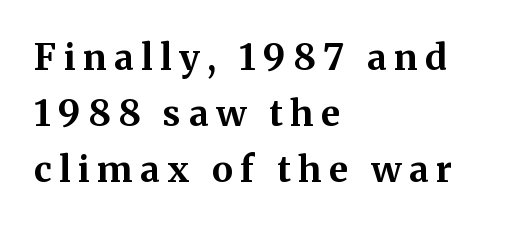
{"serif": "yes", "italic": "no", "bold": "yes", "weight": "bold", "width": "normal", "stroke_contrast": "medium", "x_height": "medium", "monospaced": "no", "underline": "no", "align": "left", "line_spacing": "normal", "line_spacing_ratio": 1.56, "letter_spacing": "wide", "letter_spacing_em": 0.21, "glyph_px": 36}
